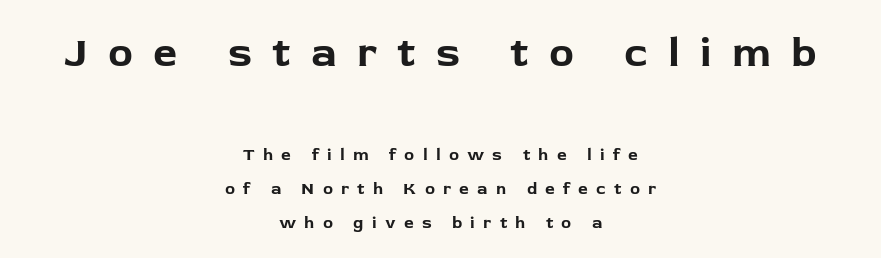
{"serif": "no", "italic": "no", "bold": "yes", "weight": "bold", "width": "normal", "stroke_contrast": "low", "x_height": "medium", "monospaced": "no", "underline": "no", "align": "center", "line_spacing": "loose", "line_spacing_ratio": 2.0, "letter_spacing": "wide", "letter_spacing_em": 0.48, "larger_block": "first", "size_ratio": 2.47, "glyph_px": 42}
